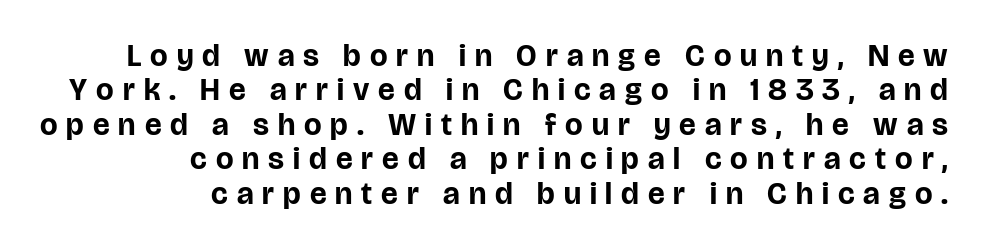
The image shows 31 px bold sans-serif type, upright; set right-aligned, tight line spacing (1.11x), unusually wide letter spacing (+0.29 em), not underlined; low stroke contrast and a large x-height.
